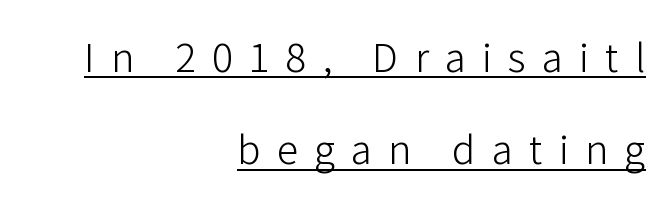
The image shows 39 px light sans-serif type, upright; set right-aligned, loose line spacing (2.37x), unusually wide letter spacing (+0.41 em), underlined; low stroke contrast and a medium x-height.
